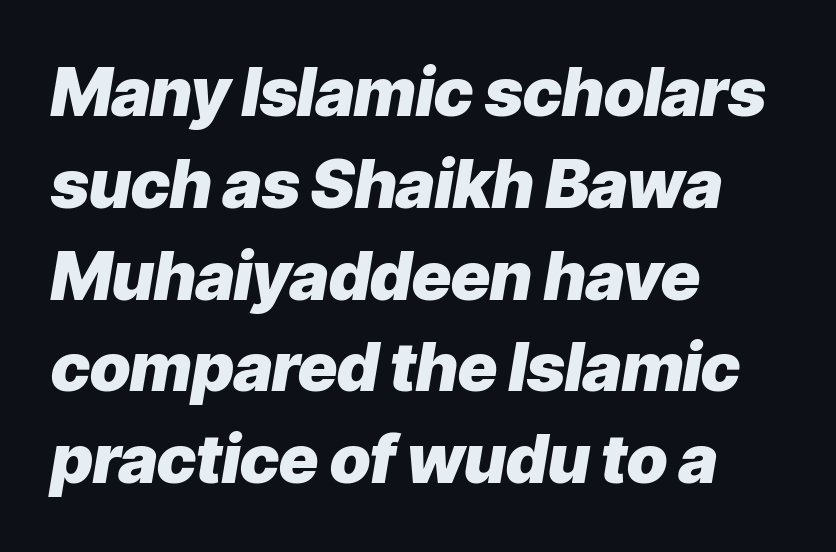
Q: Is the text bold? A: Yes.
Q: Is the text italic (slanted)? A: Yes, it leans right by about 9 degrees.
Q: Is the text underlined? A: No.
Q: How is the paragraph aligned? A: Left-aligned.
Q: Is the spacing between letters normal or unusually wide? A: Normal.
Q: Is the spacing between lines tight, normal or loose? A: Normal.
Q: Width (condensed, normal, or wide)? A: Normal.
Q: Stroke contrast? A: Low.
Q: x-height? A: Medium.
Q: Monospaced? A: No.
